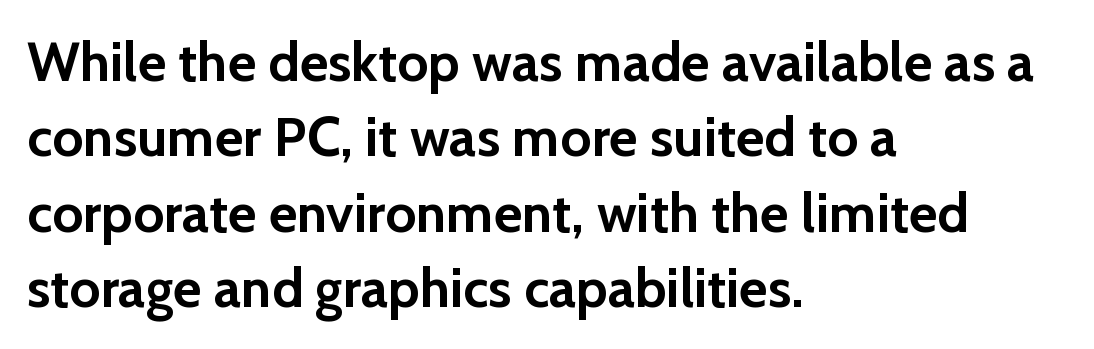
Q: Is the text bold? A: Yes.
Q: Is the text italic (slanted)? A: No, it is upright.
Q: Is the typeface a serif or a sans-serif typeface? A: Sans-serif.
Q: Is the text underlined? A: No.
Q: How is the paragraph aligned? A: Left-aligned.
Q: Is the spacing between letters normal or unusually wide? A: Normal.
Q: Is the spacing between lines tight, normal or loose? A: Normal.
Q: Width (condensed, normal, or wide)? A: Normal.
Q: Stroke contrast? A: Low.
Q: x-height? A: Medium.
Q: Monospaced? A: No.
